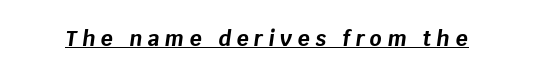
{"italic": "yes", "lean": "right", "slant_degrees": 8, "bold": "yes", "underline": "yes", "letter_spacing": "wide", "letter_spacing_em": 0.26, "glyph_px": 21}
